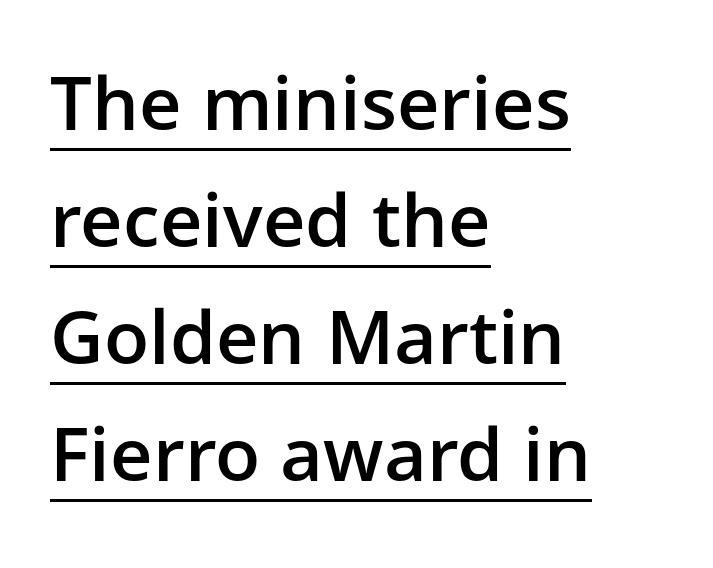
The image shows 74 px semibold sans-serif type, upright; set left-aligned, normal line spacing (1.58x), normal letter spacing, underlined; low stroke contrast and a medium x-height.
